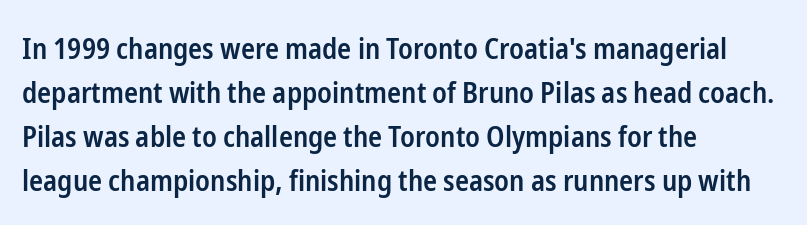
Any mark beneath the type? The region is blank. Is this a fixed-width face? No — the glyphs have proportional, varying widths. The glyphs have the mass of a demibold cut, below bold. The rag falls on the right side of this text block. Nobody touched the tracking dial on this one.
